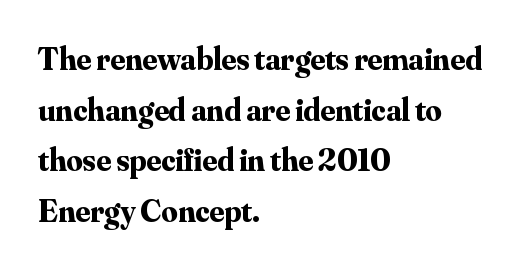
{"serif": "yes", "italic": "no", "bold": "yes", "weight": "bold", "width": "normal", "stroke_contrast": "medium", "x_height": "small", "monospaced": "no", "underline": "no", "align": "left", "line_spacing": "normal", "line_spacing_ratio": 1.58, "letter_spacing": "normal", "letter_spacing_em": 0.0, "glyph_px": 32}
